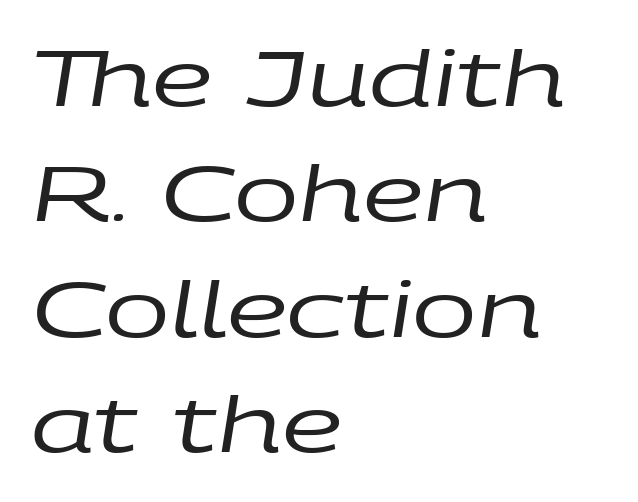
{"italic": "yes", "lean": "right", "slant_degrees": 9, "bold": "no", "weight": "regular", "width": "wide", "stroke_contrast": "low", "x_height": "large", "monospaced": "no", "underline": "no", "align": "left", "line_spacing": "normal", "line_spacing_ratio": 1.5, "letter_spacing": "normal", "letter_spacing_em": 0.0, "glyph_px": 77}
